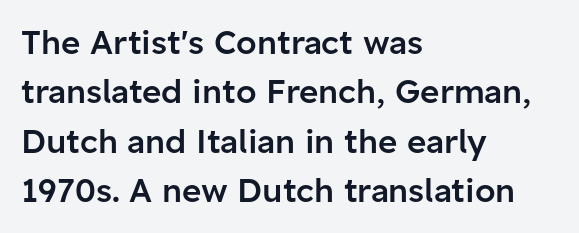
These lines sit exactly where default settings would place them. Tall strokes in this sample are plumb rather than angled. The words here are not underlined. Strokes here are thickened, but only to semibold level. Type style note: lacks serifs. The ragged edge is on the right, which tells us the setting is flush left.
